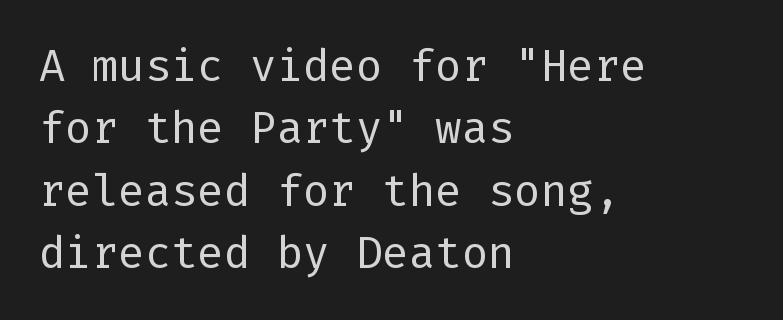
{"serif": "no", "italic": "no", "bold": "no", "weight": "regular", "width": "normal", "stroke_contrast": "low", "x_height": "medium", "underline": "no", "align": "left", "line_spacing": "normal", "line_spacing_ratio": 1.42, "letter_spacing": "normal", "letter_spacing_em": 0.0, "glyph_px": 44}
